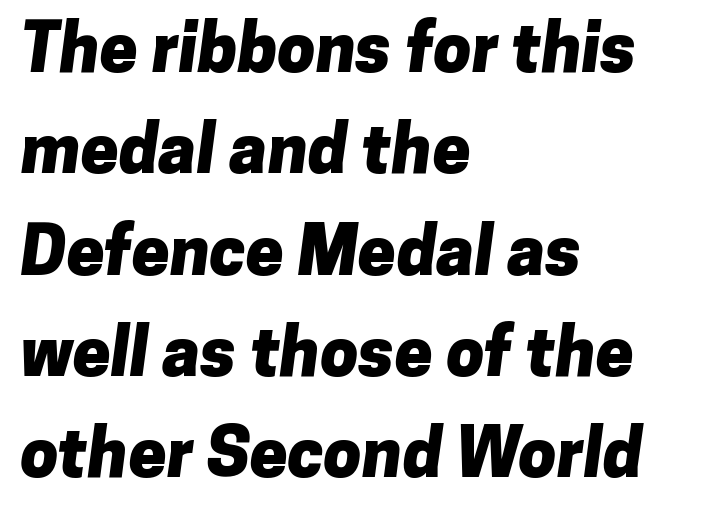
{"serif": "no", "bold": "yes", "weight": "heavy", "width": "normal", "stroke_contrast": "low", "x_height": "medium", "monospaced": "no", "underline": "no", "align": "left", "line_spacing": "normal", "line_spacing_ratio": 1.49, "letter_spacing": "normal", "letter_spacing_em": 0.0, "glyph_px": 68}
